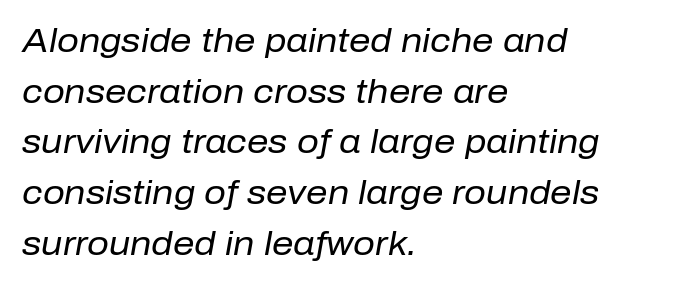
Character widths vary here, with narrow letters taking less room than wide ones. Left-aligned paragraph, ragged on the right. Heft: none added — not bold. Beneath every word, the page is bare.
